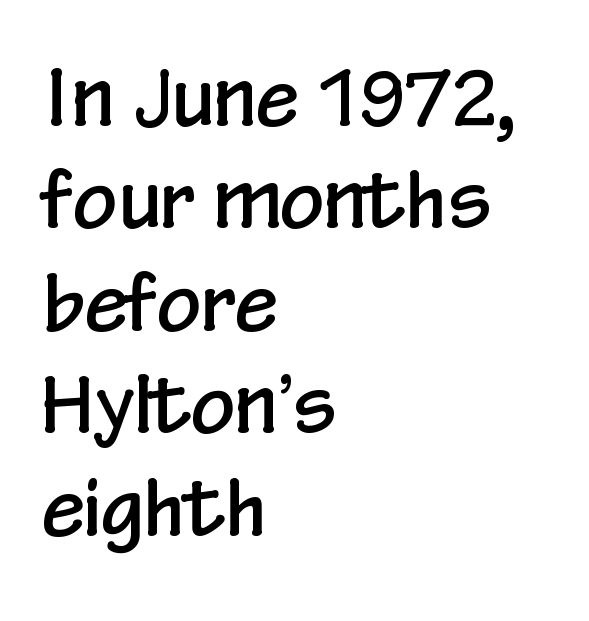
The image shows 77 px condensed sans-serif type, upright; set left-aligned, normal line spacing (1.33x), normal letter spacing, not underlined; low stroke contrast and a medium x-height.
